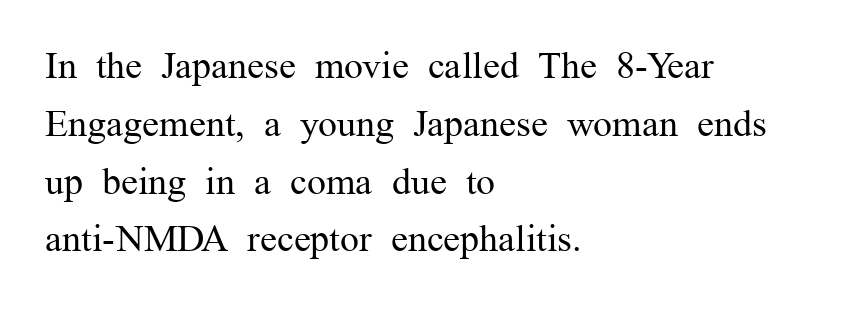
The image shows 38 px regular-weight serif type, upright; set left-aligned, normal line spacing (1.52x), normal letter spacing, not underlined; medium stroke contrast and a medium x-height.
